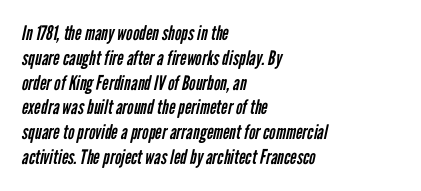
The setting favours the left margin, as ordinary paragraphs usually do. The zone under the glyphs is completely vacant. Weight: not bold — regular or lighter. Glyph-to-glyph distance matches everyday printed text.
